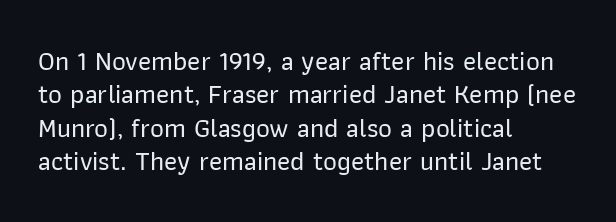
The image shows 27 px text type, upright; set left-aligned, line spacing 1.24x, normal letter spacing, not underlined.
